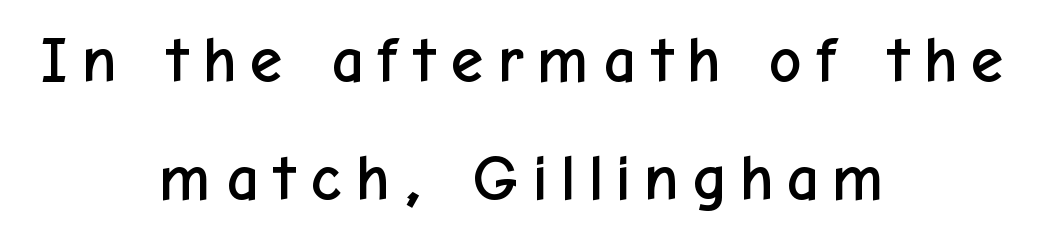
The image shows 65 px sans-serif type, upright; set centered, line spacing 1.81x, not underlined; low stroke contrast and a medium x-height.
